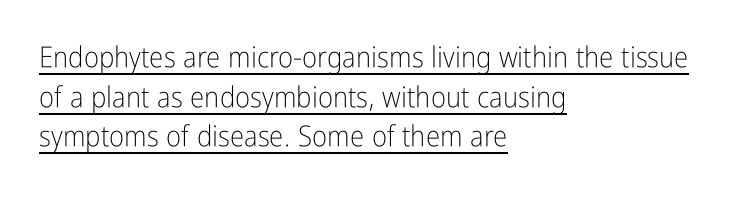
The image shows 29 px light, condensed sans-serif type, upright; set left-aligned, normal line spacing (1.37x), normal letter spacing, underlined; low stroke contrast and a medium x-height.
